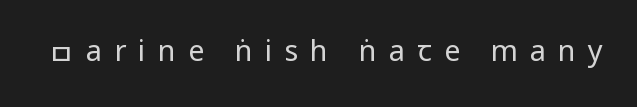
The image shows 29 px regular-weight, condensed sans-serif type, upright; set unusually wide letter spacing (+0.41 em), not underlined; low stroke contrast.
